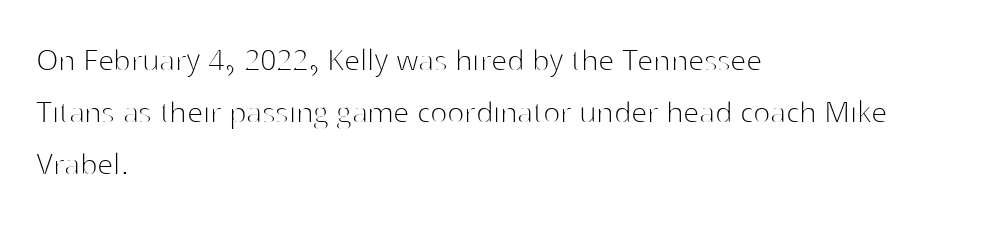
You could not count columns in this text — the font is proportionally spaced. The face looks like a standard text weight, possibly lighter. The space directly below the letters is spotless. This sample keeps an unexceptional amount of space between lines. Each letter's strokes conclude bluntly, with no projecting serifs. Every stem runs plumb, perpendicular to the baseline.
